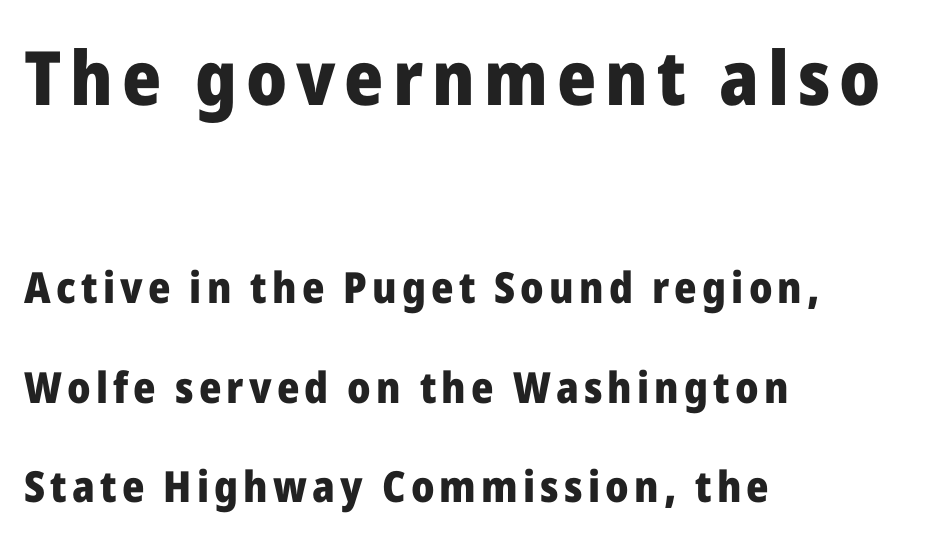
Characters remain perfectly vertical along every line. This sample has the flowing, uneven cadence of proportional lettering. Alignment: flush left. Typographically, this falls in the sans-serif category.
